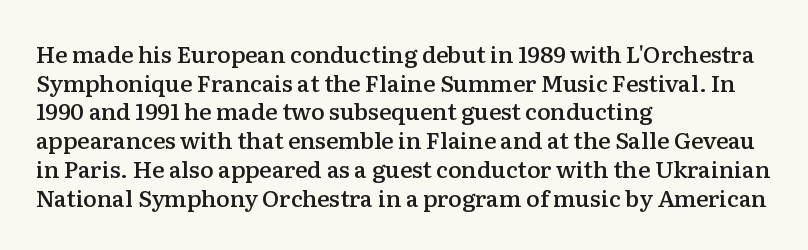
The image shows 23 px text type, upright; set left-aligned, normal line spacing (1.25x), normal letter spacing, not underlined.
